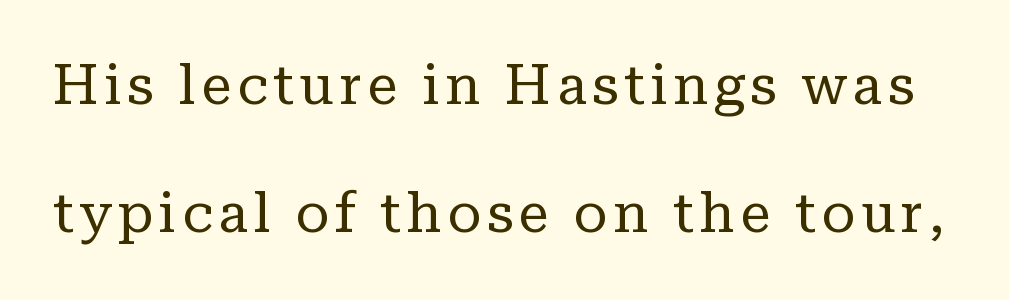
{"serif": "yes", "italic": "no", "bold": "no", "weight": "regular", "width": "normal", "stroke_contrast": "low", "x_height": "medium", "monospaced": "no", "underline": "no", "line_spacing": "loose", "line_spacing_ratio": 2.33, "glyph_px": 55}
